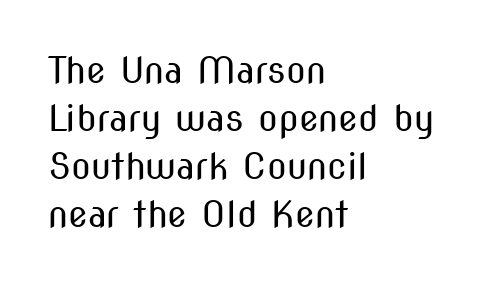
Between one letter and the next there's only the usual sliver of space. A roman cut, with each character standing at attention. On a weight scale, this lands at 450 or below. Line starts are locked; line ends wander.
